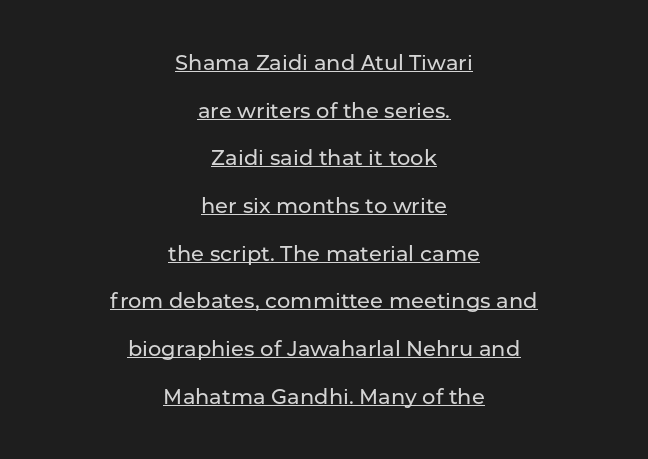
Q: Is the text italic (slanted)? A: No, it is upright.
Q: Is the text underlined? A: Yes.
Q: How is the paragraph aligned? A: Centered.
Q: Is the spacing between letters normal or unusually wide? A: Normal.
Q: Is the spacing between lines tight, normal or loose? A: Loose.
